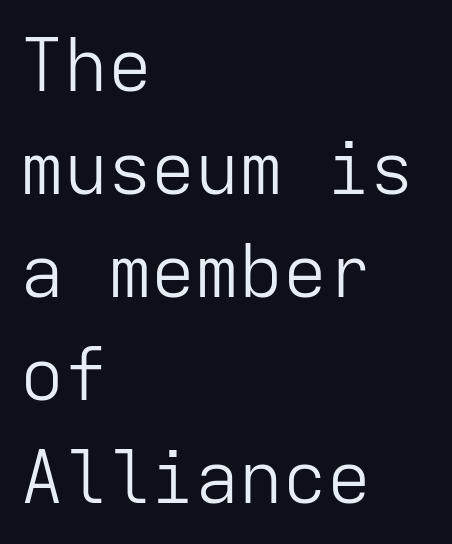
Is the letter spacing exaggerated? No — it looks like the ordinary default. No heavy texture on the line: the type isn't bold. Underline: absent. What kind of face is this? One without serifs — a sans.
